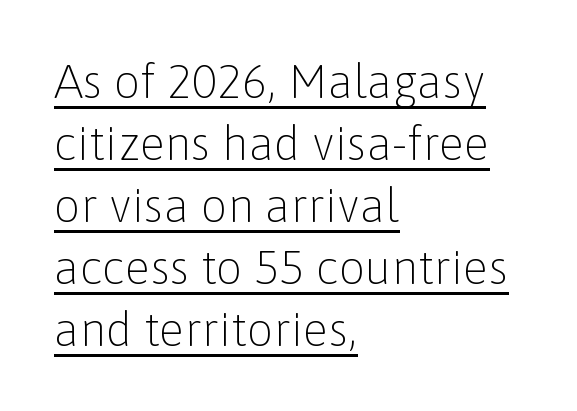
The image shows 47 px light sans-serif type, upright; set left-aligned, normal line spacing (1.32x), normal letter spacing, underlined; low stroke contrast and a medium x-height.
